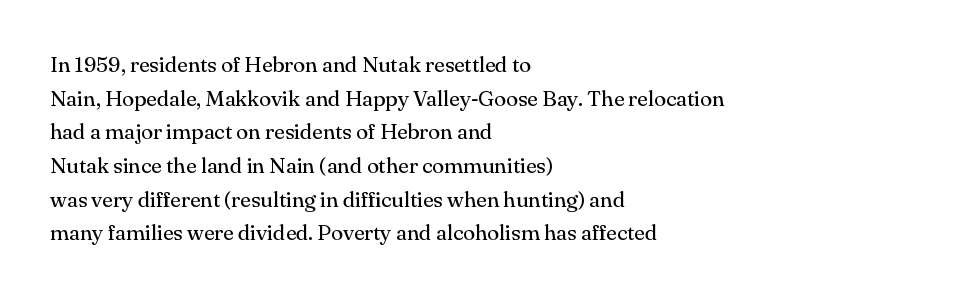
Unbolded letterforms with no extra heft. The letterforms sit shoulder to shoulder at normal distance. Line spacing here is normal. Glance below the letters and you will spot only blank space. Visually the block forms a straight wall on the left and a jagged coastline on the right.
